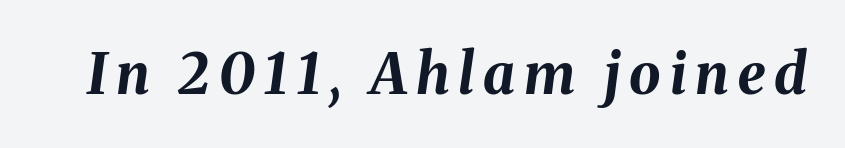
Q: Is the text bold? A: Yes.
Q: Is the text italic (slanted)? A: Yes, it leans right by about 8 degrees.
Q: Is the text underlined? A: No.
Q: Width (condensed, normal, or wide)? A: Normal.
Q: Stroke contrast? A: Medium.
Q: x-height? A: Medium.
Q: Monospaced? A: No.
